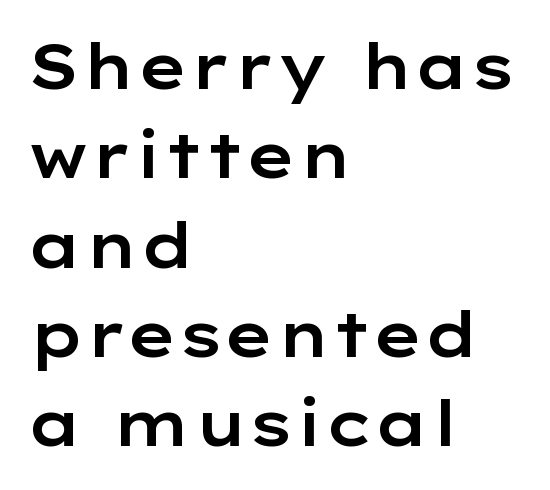
Q: Is the text italic (slanted)? A: No, it is upright.
Q: Is the typeface a serif or a sans-serif typeface? A: Sans-serif.
Q: Is the text underlined? A: No.
Q: How is the paragraph aligned? A: Left-aligned.
Q: Is the spacing between letters normal or unusually wide? A: Normal.
Q: Is the spacing between lines tight, normal or loose? A: Normal.
Q: Width (condensed, normal, or wide)? A: Wide.
Q: Stroke contrast? A: Low.
Q: x-height? A: Medium.
Q: Monospaced? A: No.
